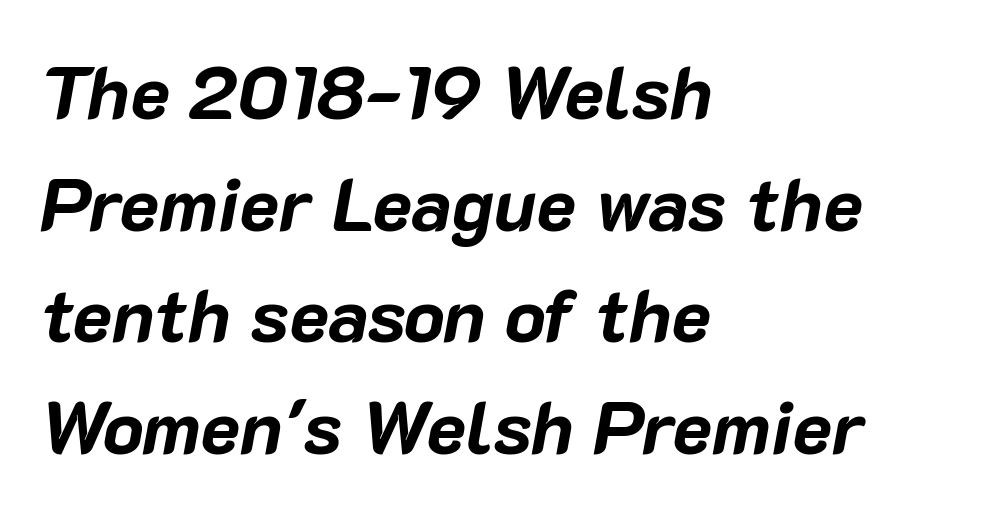
Q: Is the text bold? A: Yes.
Q: Is the text italic (slanted)? A: Yes, it leans right by about 10 degrees.
Q: Is the text underlined? A: No.
Q: How is the paragraph aligned? A: Left-aligned.
Q: Is the spacing between letters normal or unusually wide? A: Normal.
Q: Is the spacing between lines tight, normal or loose? A: Normal.
Q: Width (condensed, normal, or wide)? A: Normal.
Q: Stroke contrast? A: Low.
Q: x-height? A: Medium.
Q: Monospaced? A: No.
